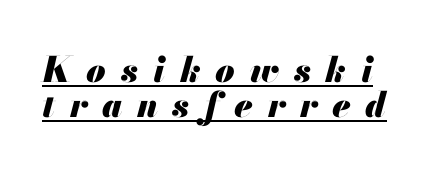
{"italic": "yes", "lean": "right", "slant_degrees": 13, "bold": "yes", "weight": "heavy", "width": "normal", "stroke_contrast": "medium", "x_height": "small", "monospaced": "no", "underline": "yes", "line_spacing": "tight", "line_spacing_ratio": 1.01, "letter_spacing": "wide", "letter_spacing_em": 0.42, "glyph_px": 35}
